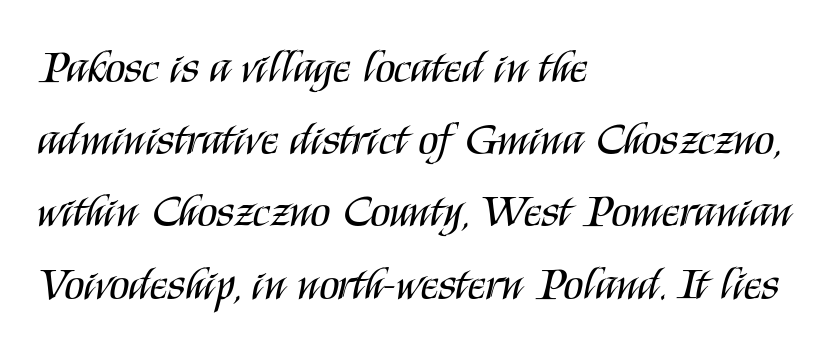
The image shows 46 px regular-weight, condensed sans-serif type; set left-aligned, normal line spacing (1.57x), normal letter spacing, not underlined; medium stroke contrast and a large x-height.
